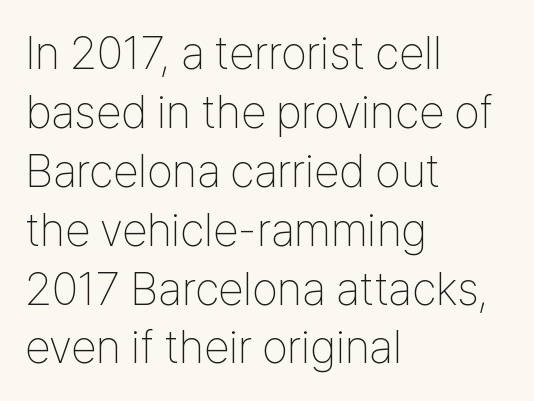
Q: Is the text bold? A: No.
Q: Is the text italic (slanted)? A: No, it is upright.
Q: Is the typeface a serif or a sans-serif typeface? A: Sans-serif.
Q: Is the text underlined? A: No.
Q: How is the paragraph aligned? A: Left-aligned.
Q: Is the spacing between letters normal or unusually wide? A: Normal.
Q: Is the spacing between lines tight, normal or loose? A: Normal.
Q: Width (condensed, normal, or wide)? A: Condensed.
Q: Stroke contrast? A: Low.
Q: x-height? A: Medium.
Q: Monospaced? A: No.
